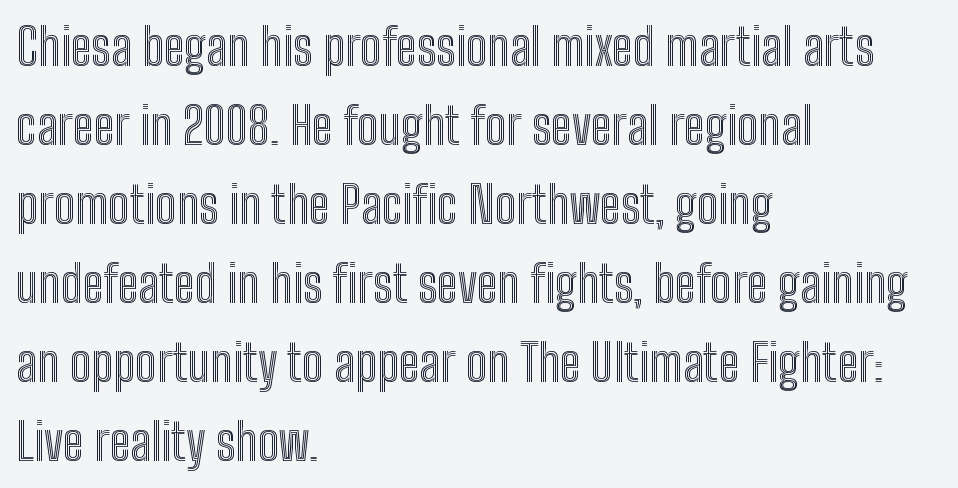
The passage shown is typed in a proportional face where columns would drift. Each word holds together tightly as a unit, with standard inter-letter gaps. Reading down the block, your eye returns to a fixed left position each line. The axis of the letterforms is exactly vertical. Each new line begins a customary step beneath the previous one. The passage shown is not underscored anywhere.
